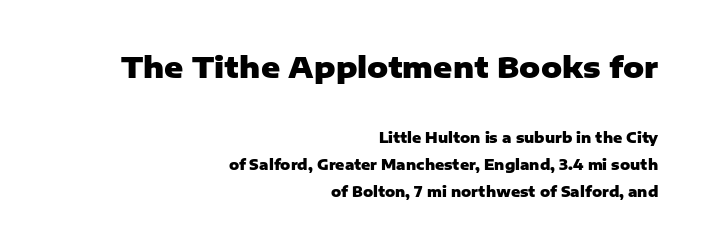
{"serif": "no", "italic": "no", "bold": "yes", "weight": "heavy", "width": "normal", "stroke_contrast": "low", "x_height": "medium", "monospaced": "no", "underline": "no", "align": "right", "line_spacing": "loose", "line_spacing_ratio": 1.95, "letter_spacing": "normal", "letter_spacing_em": 0.0, "larger_block": "first", "size_ratio": 2.07, "glyph_px": 29}
